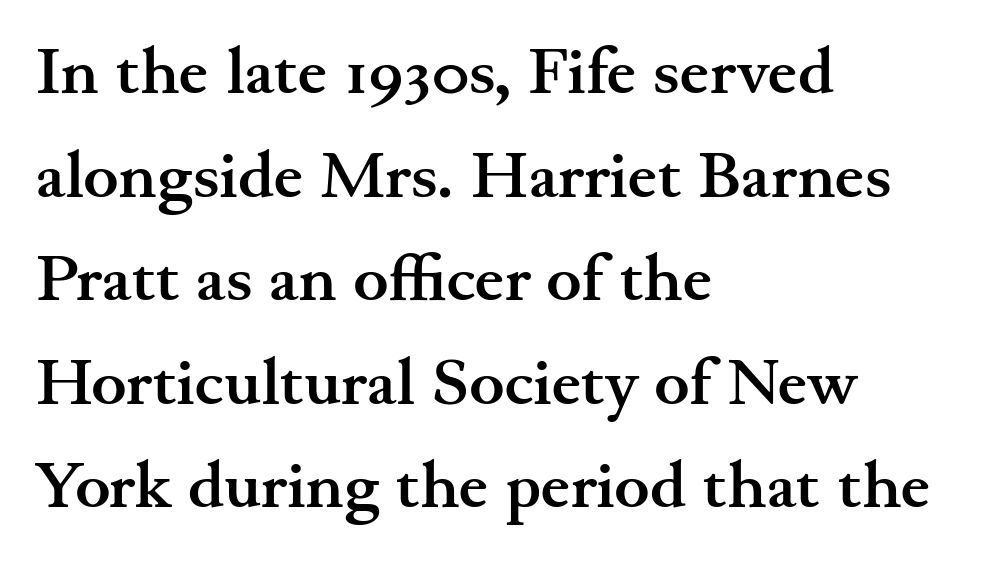
{"serif": "yes", "italic": "no", "bold": "yes", "weight": "semibold", "width": "wide", "stroke_contrast": "medium", "x_height": "small", "monospaced": "no", "underline": "no", "align": "left", "line_spacing": "normal", "line_spacing_ratio": 1.57, "letter_spacing": "normal", "letter_spacing_em": 0.0, "glyph_px": 66}
